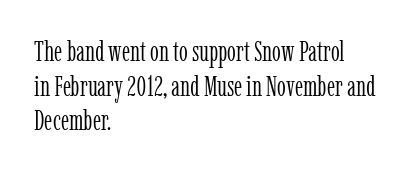
Q: Is the text bold? A: No.
Q: Is the text italic (slanted)? A: No, it is upright.
Q: Is the typeface a serif or a sans-serif typeface? A: Serif.
Q: Is the text underlined? A: No.
Q: How is the paragraph aligned? A: Left-aligned.
Q: Is the spacing between letters normal or unusually wide? A: Normal.
Q: Width (condensed, normal, or wide)? A: Condensed.
Q: Stroke contrast? A: Low.
Q: x-height? A: Medium.
Q: Monospaced? A: No.
